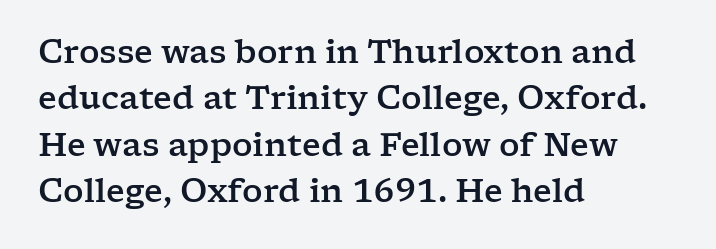
The image shows 32 px wide serif type, upright; set left-aligned, normal line spacing (1.45x), normal letter spacing, not underlined; low stroke contrast and a medium x-height.
